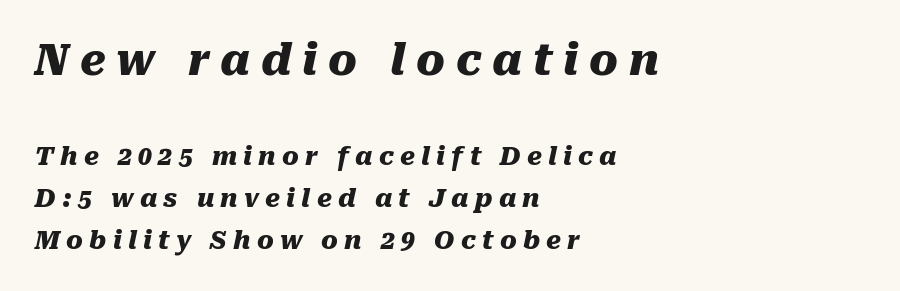
Is this a fixed-width face? No — the glyphs have proportional, varying widths. The foot of each line stays bare and open. Words appear elongated and porous because spacing is wide. Style check: oblique. The lines in this sample share a left origin and differ only in where they stop.
